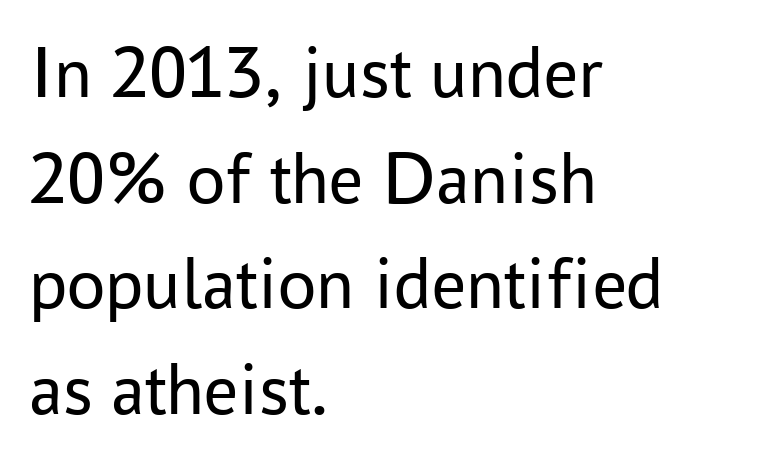
{"serif": "no", "italic": "no", "bold": "no", "weight": "regular", "width": "normal", "stroke_contrast": "low", "x_height": "medium", "monospaced": "no", "underline": "no", "align": "left", "line_spacing": "normal", "line_spacing_ratio": 1.39, "letter_spacing": "normal", "letter_spacing_em": 0.0, "glyph_px": 76}
